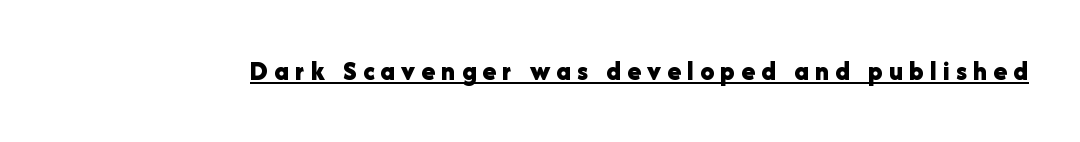
Q: Is the text bold? A: Yes.
Q: Is the text italic (slanted)? A: No, it is upright.
Q: Is the typeface a serif or a sans-serif typeface? A: Sans-serif.
Q: Is the text underlined? A: Yes.
Q: Is the spacing between letters normal or unusually wide? A: Unusually wide.
Q: Width (condensed, normal, or wide)? A: Normal.
Q: Stroke contrast? A: Low.
Q: x-height? A: Medium.
Q: Monospaced? A: No.
